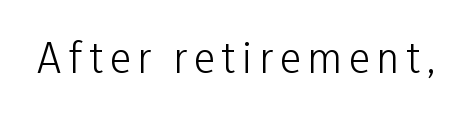
The image shows 40 px light, condensed sans-serif type, upright; set not underlined; low stroke contrast and a medium x-height.
